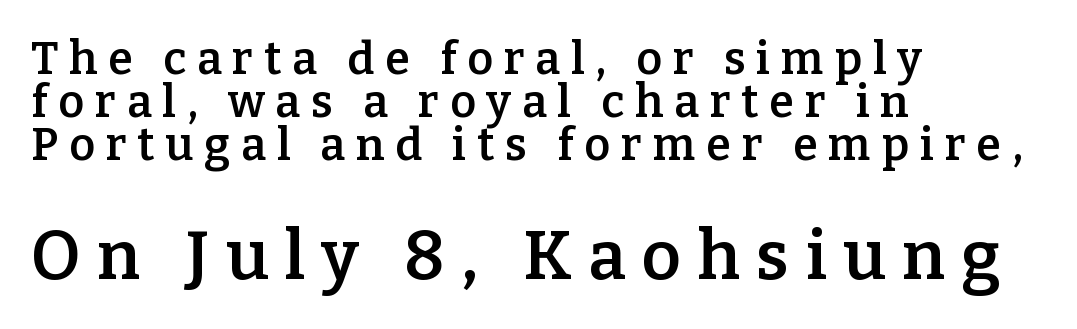
Q: Is the text bold? A: Semi-bold.
Q: Is the text italic (slanted)? A: No, it is upright.
Q: Is the typeface a serif or a sans-serif typeface? A: Serif.
Q: Is the text underlined? A: No.
Q: How is the paragraph aligned? A: Left-aligned.
Q: Is the spacing between letters normal or unusually wide? A: Unusually wide.
Q: Is the spacing between lines tight, normal or loose? A: Tight.
Q: Which block of text is set in a larger size, the first (top) or the second (bottom)? A: The second (bottom) one.
Q: Width (condensed, normal, or wide)? A: Normal.
Q: Stroke contrast? A: Low.
Q: x-height? A: Medium.
Q: Monospaced? A: No.
